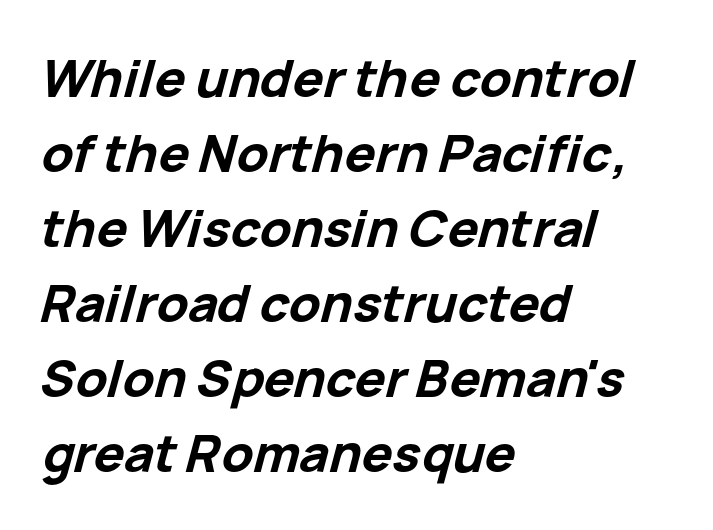
{"italic": "yes", "lean": "right", "slant_degrees": 15, "bold": "yes", "weight": "bold", "width": "normal", "stroke_contrast": "low", "x_height": "medium", "monospaced": "no", "underline": "no", "align": "left", "line_spacing": "normal", "line_spacing_ratio": 1.47, "letter_spacing": "normal", "letter_spacing_em": 0.0, "glyph_px": 51}
